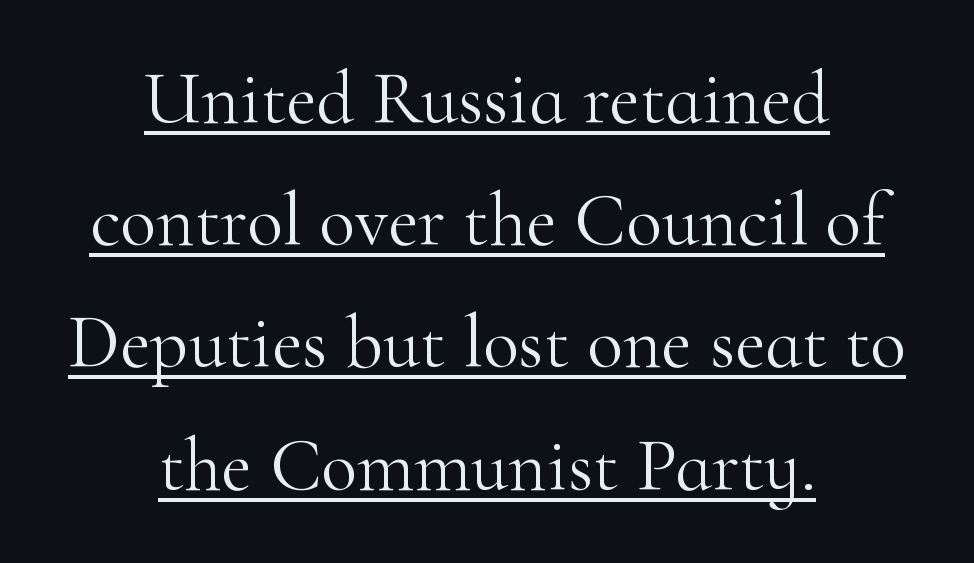
Q: Is the text bold? A: No.
Q: Is the text italic (slanted)? A: No, it is upright.
Q: Is the typeface a serif or a sans-serif typeface? A: Serif.
Q: Is the text underlined? A: Yes.
Q: How is the paragraph aligned? A: Centered.
Q: Is the spacing between letters normal or unusually wide? A: Normal.
Q: Is the spacing between lines tight, normal or loose? A: Normal.
Q: Width (condensed, normal, or wide)? A: Normal.
Q: Stroke contrast? A: High.
Q: x-height? A: Small.
Q: Monospaced? A: No.
